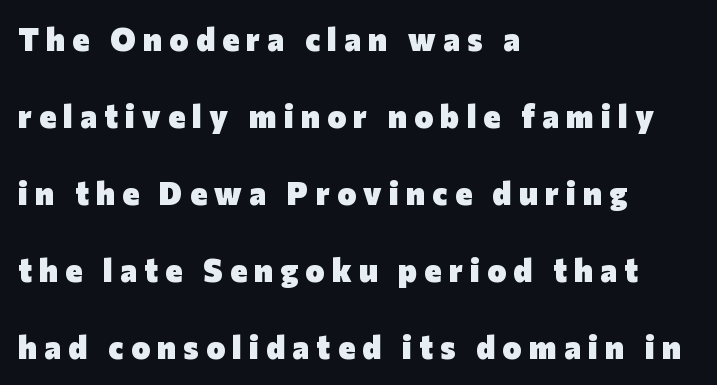
{"serif": "no", "italic": "no", "bold": "yes", "weight": "heavy", "width": "normal", "stroke_contrast": "low", "x_height": "medium", "monospaced": "no", "underline": "no", "align": "left", "line_spacing": "loose", "line_spacing_ratio": 2.41, "letter_spacing": "wide", "letter_spacing_em": 0.23, "glyph_px": 32}
